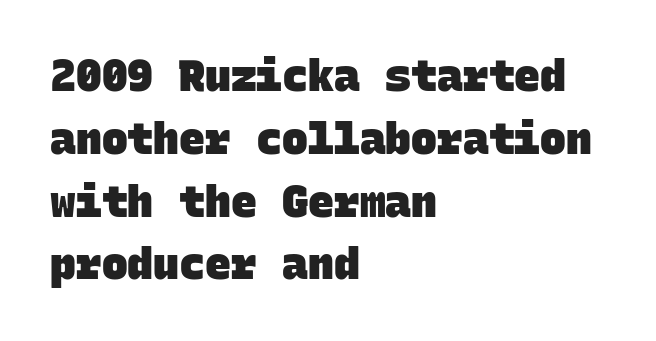
The image shows 43 px heavy sans-serif type, monospaced; set left-aligned, normal line spacing (1.46x), normal letter spacing, not underlined; low stroke contrast and a large x-height.
